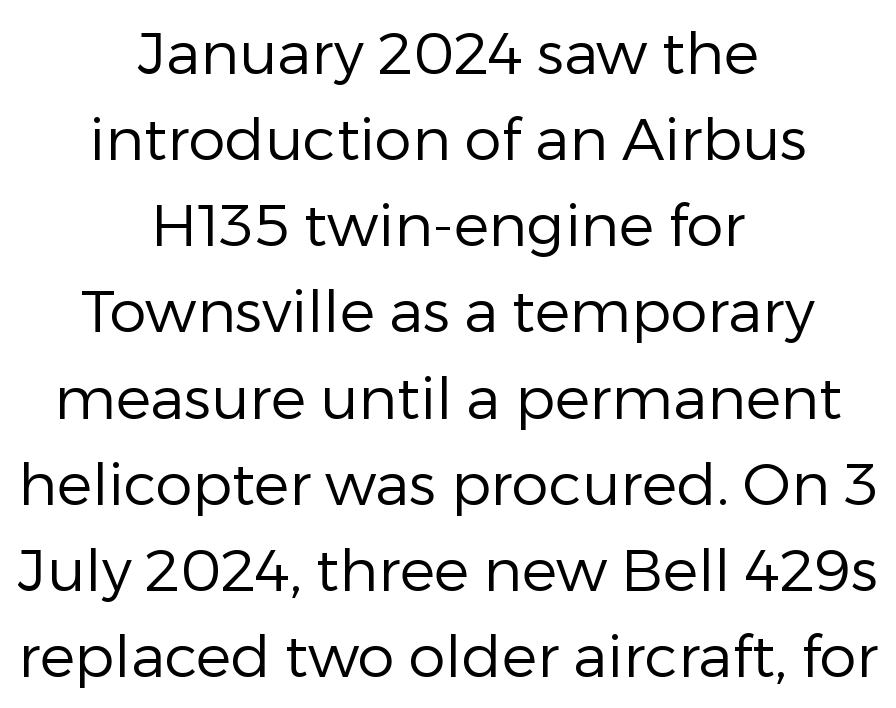
The image shows 59 px regular-weight sans-serif type, upright; set centered, normal line spacing (1.46x), normal letter spacing, not underlined; low stroke contrast and a medium x-height.
